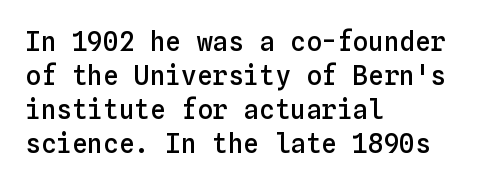
Q: Is the text bold? A: Semi-bold.
Q: Is the text italic (slanted)? A: No, it is upright.
Q: Is the text underlined? A: No.
Q: How is the paragraph aligned? A: Left-aligned.
Q: Is the spacing between letters normal or unusually wide? A: Normal.
Q: Is the spacing between lines tight, normal or loose? A: Normal.
